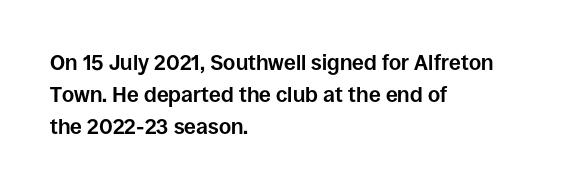
{"italic": "no", "bold": "yes", "underline": "no", "align": "left", "line_spacing": "normal", "line_spacing_ratio": 1.53, "letter_spacing": "normal", "letter_spacing_em": 0.0, "glyph_px": 21}
